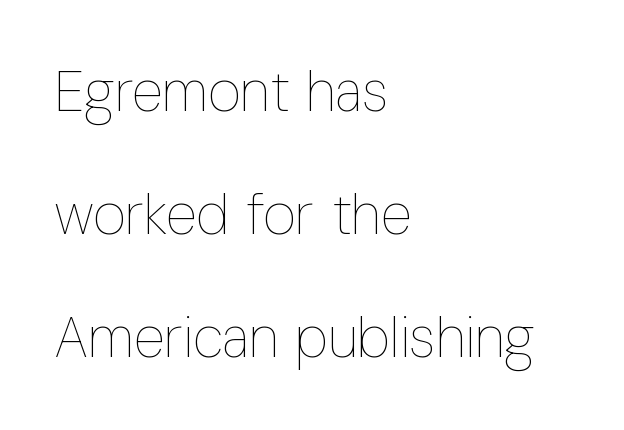
You could call the tracking neutral — neither tight nor loose. The specimen reads as upright at a glance. The foot of each line stays bare and open. Unbolded letterforms with no extra heft.
